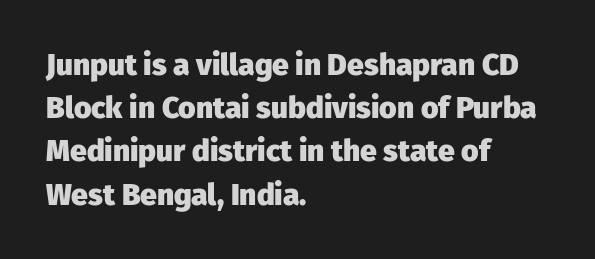
Q: Is the text bold? A: Yes.
Q: Is the text italic (slanted)? A: No, it is upright.
Q: Is the typeface a serif or a sans-serif typeface? A: Sans-serif.
Q: Is the text underlined? A: No.
Q: How is the paragraph aligned? A: Left-aligned.
Q: Is the spacing between letters normal or unusually wide? A: Normal.
Q: Is the spacing between lines tight, normal or loose? A: Normal.
Q: Width (condensed, normal, or wide)? A: Normal.
Q: Stroke contrast? A: Low.
Q: x-height? A: Medium.
Q: Monospaced? A: No.
